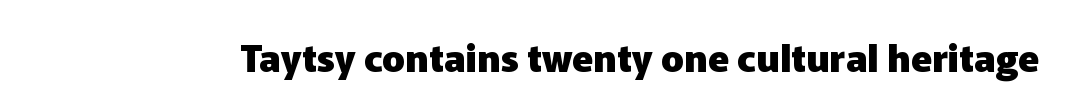
Q: Is the text bold? A: Yes.
Q: Is the text italic (slanted)? A: No, it is upright.
Q: Is the typeface a serif or a sans-serif typeface? A: Sans-serif.
Q: Is the text underlined? A: No.
Q: Is the spacing between letters normal or unusually wide? A: Normal.
Q: Width (condensed, normal, or wide)? A: Normal.
Q: Stroke contrast? A: Low.
Q: x-height? A: Medium.
Q: Monospaced? A: No.
